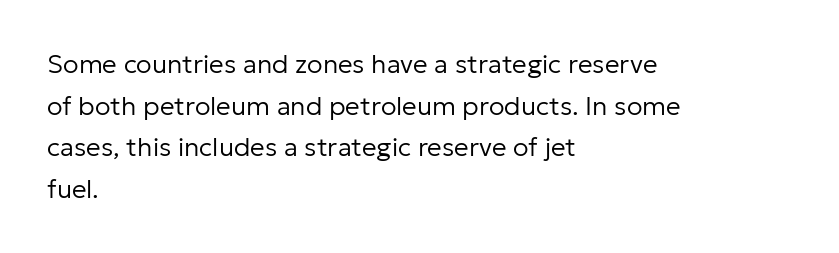
Rule under the text: the space is simply empty. One-word summary of the alignment: left. Stroke thickness stays within the range of a standard reading face or lighter. Rows of type keep a routine distance in the vertical direction. Ascenders rise straight up at ninety degrees. The tracking reads as untouched default to a designer's eye.
